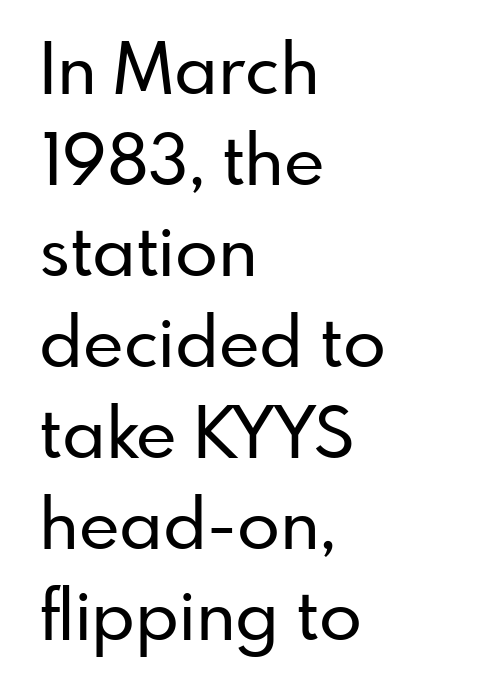
The image shows 70 px sans-serif type, upright; set left-aligned, normal line spacing (1.3x), normal letter spacing, not underlined; low stroke contrast and a small x-height.
